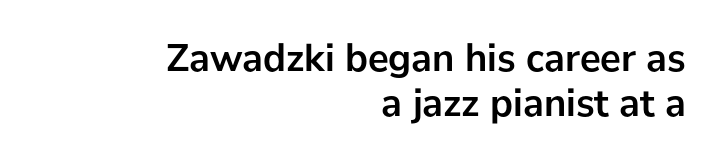
The image shows 39 px semibold sans-serif type, upright; set right-aligned, line spacing 1.16x, normal letter spacing, not underlined; low stroke contrast and a medium x-height.
